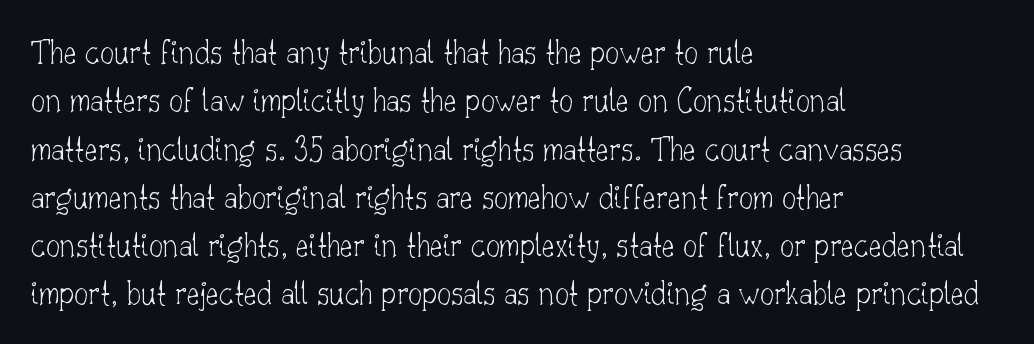
{"serif": "yes", "italic": "no", "bold": "no", "weight": "thin", "width": "normal", "stroke_contrast": "low", "x_height": "small", "monospaced": "no", "underline": "no", "align": "left", "line_spacing": "normal", "line_spacing_ratio": 1.38, "letter_spacing": "normal", "letter_spacing_em": 0.0, "glyph_px": 35}
